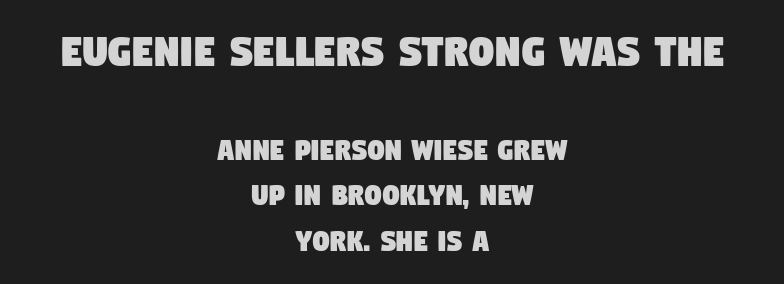
Character size in the leading block exceeds that of the trailing block. The glyphs in this specimen are sans serif. One glance says typical: line gaps are just what's usual. Caption: multi-line text, centered on the measure. Letters rest on an invisible, unmarked baseline. Note the varied advance widths — an 'i' is clearly narrower than an 'm'.
